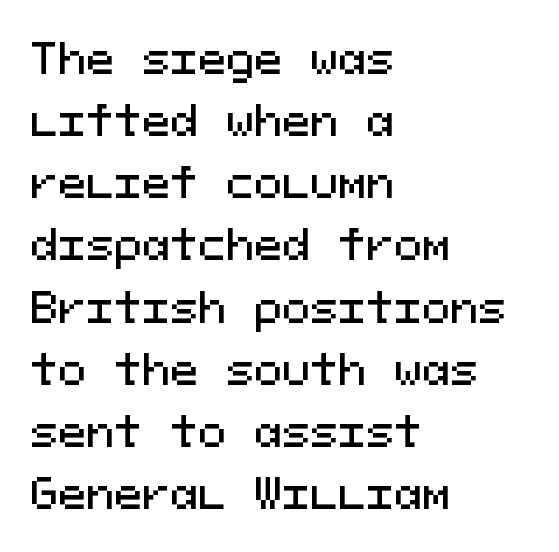
Every character here occupies the same horizontal width, giving the sample a typewriter-like rhythm. Descenders are the only things crossing below the line. How would I describe the line gaps? Plain and ordinary. Look at the bottom of the vertical strokes: they stop flat, with no serifs. The letters stand straight up with perfectly vertical stems.
